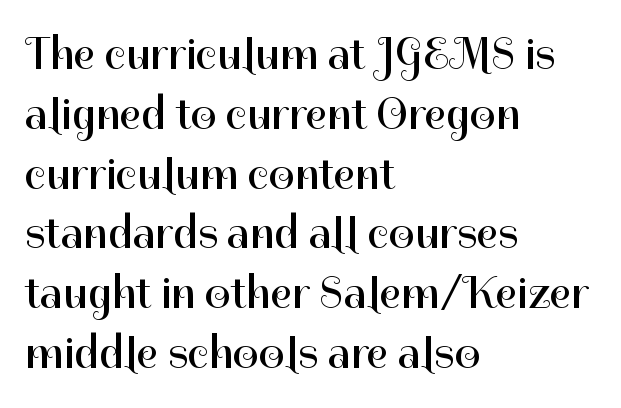
Q: Is the text bold? A: No.
Q: Is the text italic (slanted)? A: No, it is upright.
Q: Is the typeface a serif or a sans-serif typeface? A: Sans-serif.
Q: Is the text underlined? A: No.
Q: How is the paragraph aligned? A: Left-aligned.
Q: Is the spacing between letters normal or unusually wide? A: Normal.
Q: Is the spacing between lines tight, normal or loose? A: Normal.
Q: Width (condensed, normal, or wide)? A: Normal.
Q: Stroke contrast? A: High.
Q: x-height? A: Medium.
Q: Monospaced? A: No.
